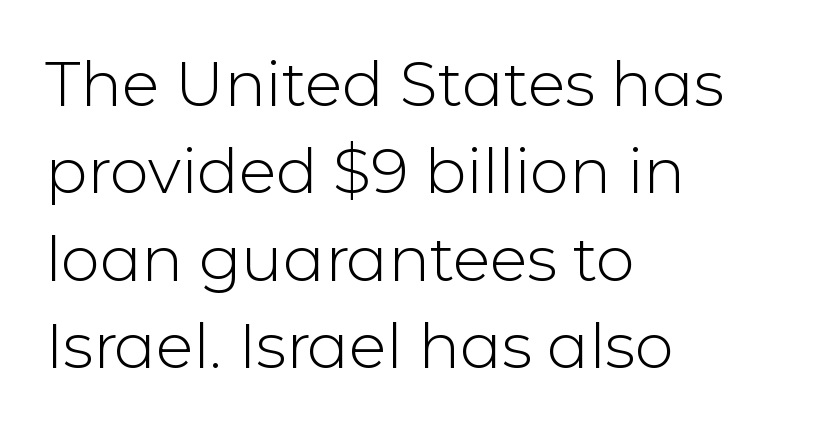
{"serif": "no", "italic": "no", "bold": "no", "weight": "light", "width": "normal", "stroke_contrast": "low", "x_height": "medium", "monospaced": "no", "underline": "no", "align": "left", "line_spacing": "normal", "line_spacing_ratio": 1.41, "letter_spacing": "normal", "letter_spacing_em": 0.0, "glyph_px": 62}
